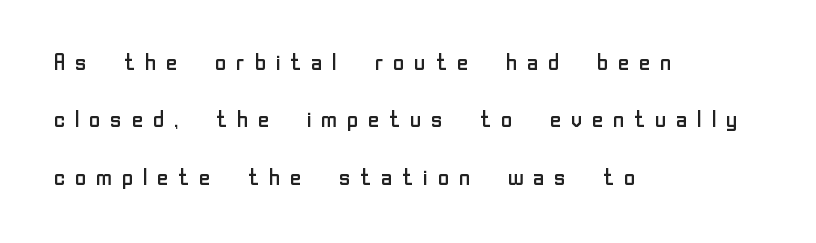
The image shows 23 px text type, upright; set left-aligned, loose line spacing (2.49x), unusually wide letter spacing (+0.33 em), not underlined.
